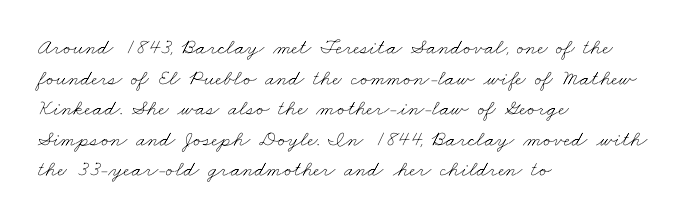
{"bold": "no", "underline": "no", "align": "left", "line_spacing": "normal", "line_spacing_ratio": 1.39, "letter_spacing": "normal", "letter_spacing_em": 0.0, "glyph_px": 22}
